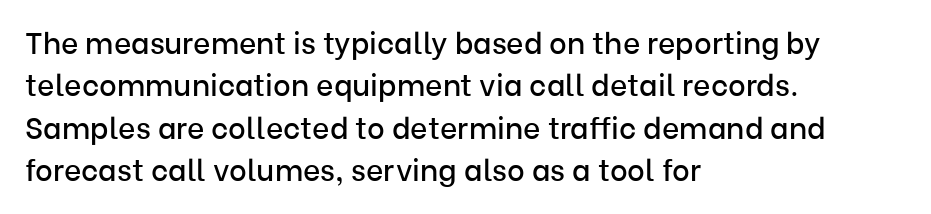
You can tell from the bare stems that sans-serif type was used. If you drew a line through each stem, it would be perfectly vertical. There is no visible air inserted between adjacent glyphs. Note the varied advance widths — an 'i' is clearly narrower than an 'm'.
